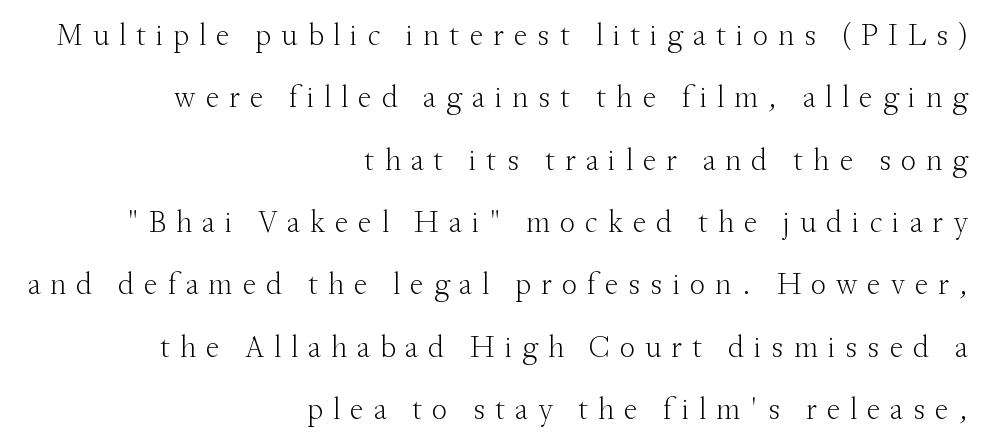
The image shows 31 px light serif type, upright; set right-aligned, loose line spacing (2.01x), unusually wide letter spacing (+0.31 em), not underlined; medium stroke contrast and a small x-height.
